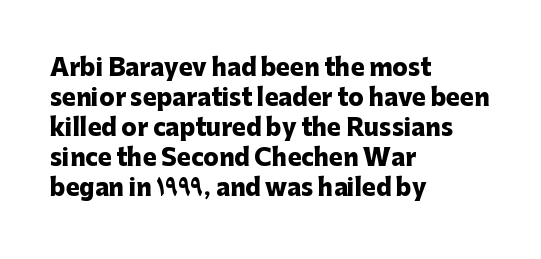
Designer's note — italics off, roman on. Clear beneath every line of the passage. Set as a true bold cut, around the 700 mark. How would I describe the line gaps? Plain and ordinary.
